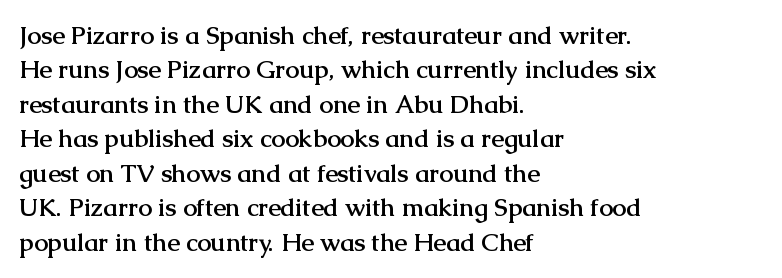
Q: Is the text bold? A: Yes.
Q: Is the text italic (slanted)? A: No, it is upright.
Q: Is the text underlined? A: No.
Q: How is the paragraph aligned? A: Left-aligned.
Q: Is the spacing between letters normal or unusually wide? A: Normal.
Q: Is the spacing between lines tight, normal or loose? A: Normal.
